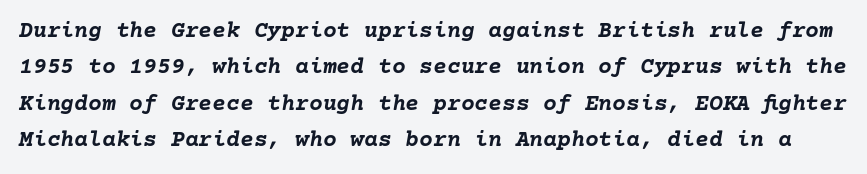
Compared with an ordinary text face, these strokes are far heavier — a full bold. The gaps between neighbouring characters are ordinary and unremarkable. Underline: absent. Honestly, the row spacing looks completely unremarkable. Emphasis-style slanted type is in use.
